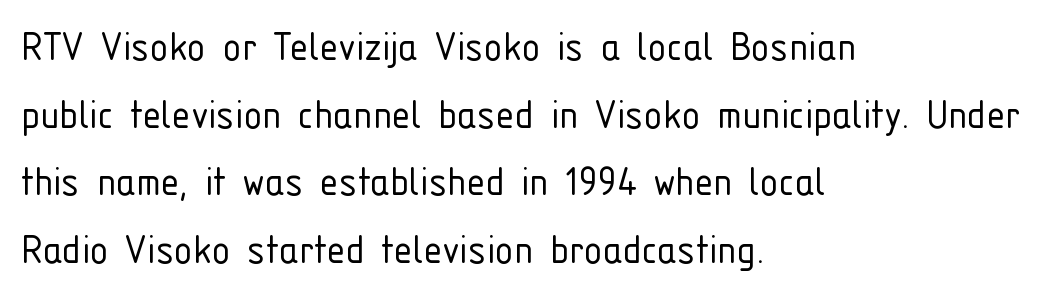
Weight: in the light-to-regular range. You could not count columns in this text — the font is proportionally spaced. Descender tails drop into unmarked territory. Nothing sits at the stroke ends, so this counts as sans-serif.
